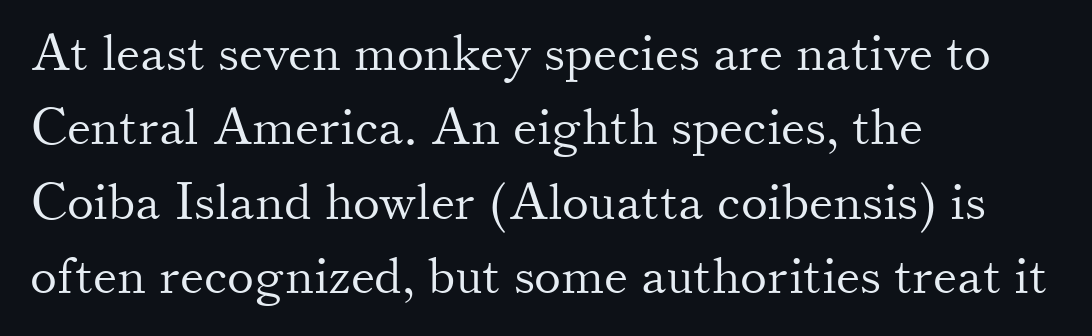
Q: Is the text bold? A: No.
Q: Is the text italic (slanted)? A: No, it is upright.
Q: Is the typeface a serif or a sans-serif typeface? A: Serif.
Q: Is the text underlined? A: No.
Q: How is the paragraph aligned? A: Left-aligned.
Q: Is the spacing between letters normal or unusually wide? A: Normal.
Q: Is the spacing between lines tight, normal or loose? A: Normal.
Q: Width (condensed, normal, or wide)? A: Normal.
Q: Stroke contrast? A: Medium.
Q: x-height? A: Small.
Q: Monospaced? A: No.
